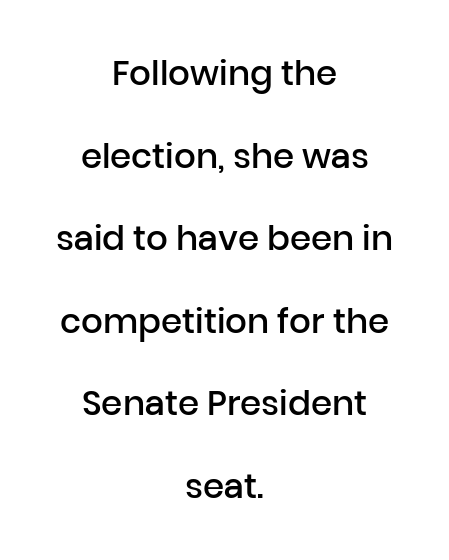
The string is rendered with underlining switched off. If you drew a line through each stem, it would be perfectly vertical. Firm but not heavy-handed strokes: this text is semibold. The rendering uses natural spacing where letterforms have individual widths. Regarding serifs, this sample does without them. Caption: standard tracking, unaltered.
